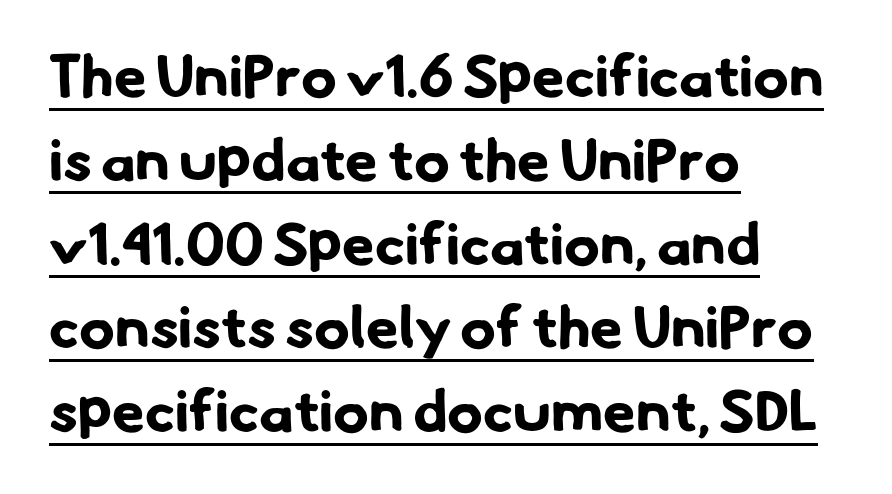
Q: Is the text bold? A: Yes.
Q: Is the typeface a serif or a sans-serif typeface? A: Sans-serif.
Q: Is the text underlined? A: Yes.
Q: How is the paragraph aligned? A: Left-aligned.
Q: Is the spacing between letters normal or unusually wide? A: Normal.
Q: Is the spacing between lines tight, normal or loose? A: Normal.
Q: Width (condensed, normal, or wide)? A: Normal.
Q: Stroke contrast? A: Low.
Q: x-height? A: Small.
Q: Monospaced? A: No.
